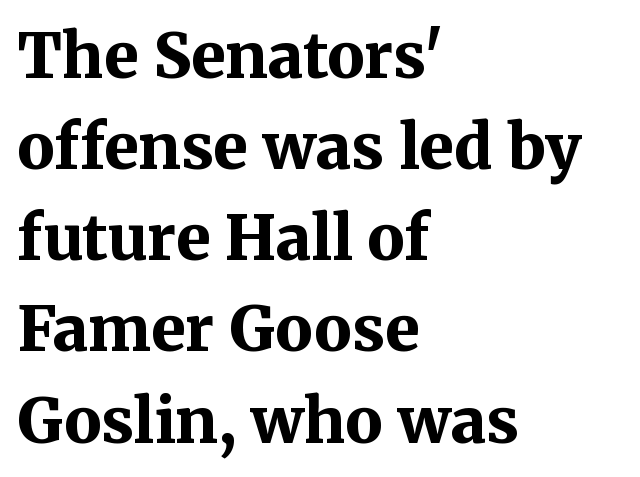
{"serif": "yes", "italic": "no", "bold": "yes", "weight": "bold", "width": "normal", "stroke_contrast": "medium", "x_height": "medium", "monospaced": "no", "underline": "no", "align": "left", "line_spacing": "normal", "line_spacing_ratio": 1.47, "letter_spacing": "normal", "letter_spacing_em": 0.0, "glyph_px": 62}
